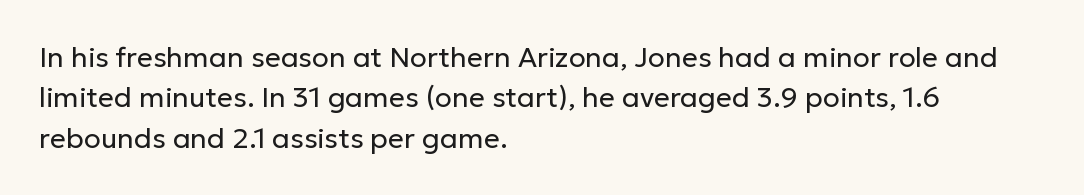
This sample is left-justified, so line endings fall wherever the words run out. Tracking value appears to be zero — textbook default spacing. Serifs: no, the terminals of the letterforms are clean. A light-to-regular cut is what we see here. The letters advance in unequal steps, a hallmark of proportional type.
